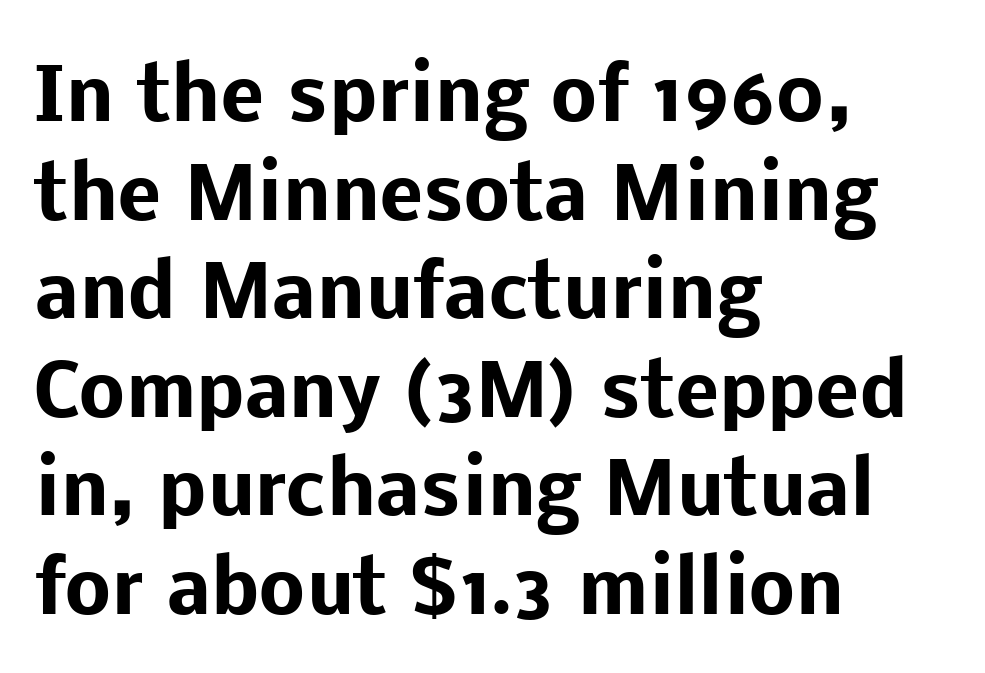
{"serif": "no", "italic": "no", "bold": "yes", "weight": "heavy", "width": "normal", "stroke_contrast": "low", "x_height": "medium", "monospaced": "no", "underline": "no", "align": "left", "line_spacing": "normal", "line_spacing_ratio": 1.35, "letter_spacing": "normal", "letter_spacing_em": 0.0, "glyph_px": 73}
